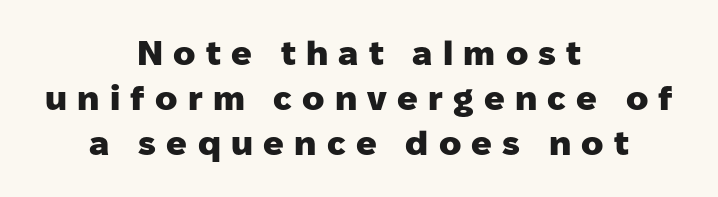
{"serif": "no", "italic": "no", "bold": "yes", "weight": "heavy", "width": "normal", "stroke_contrast": "low", "x_height": "medium", "monospaced": "no", "underline": "no", "align": "center", "line_spacing": "normal", "line_spacing_ratio": 1.33, "letter_spacing": "wide", "letter_spacing_em": 0.3, "glyph_px": 34}
